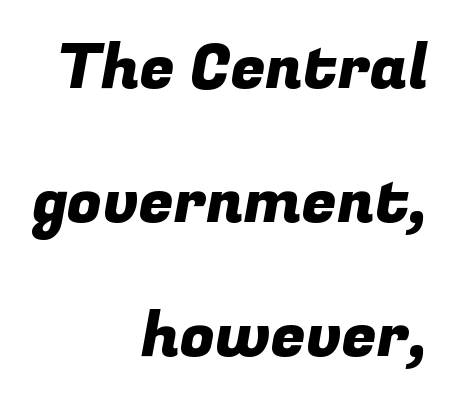
{"serif": "no", "width": "normal", "stroke_contrast": "low", "x_height": "medium", "monospaced": "no", "underline": "no", "align": "right", "line_spacing": "loose", "line_spacing_ratio": 2.13, "letter_spacing": "normal", "letter_spacing_em": 0.0, "glyph_px": 63}
